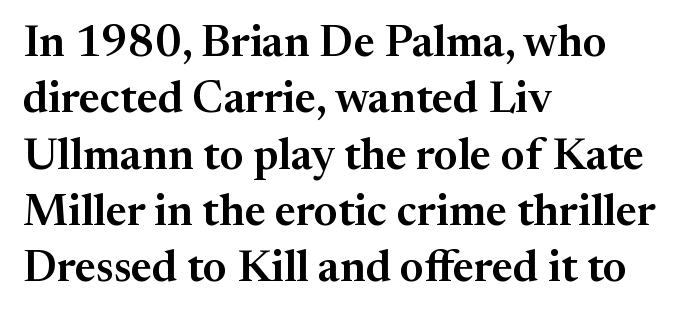
Varying glyph widths throughout — classic text-font behaviour. This sample uses a serif face. Style check: upright. Reading down the column, the eye jumps a familiar distance to each next line. Between one letter and the next there's only the usual sliver of space.
